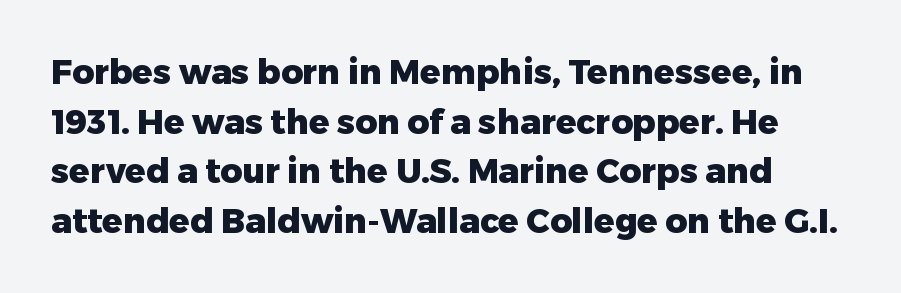
Q: Is the text bold? A: Yes.
Q: Is the text italic (slanted)? A: No, it is upright.
Q: Is the typeface a serif or a sans-serif typeface? A: Sans-serif.
Q: Is the text underlined? A: No.
Q: Is the spacing between letters normal or unusually wide? A: Normal.
Q: Is the spacing between lines tight, normal or loose? A: Normal.
Q: Width (condensed, normal, or wide)? A: Normal.
Q: Stroke contrast? A: Low.
Q: x-height? A: Medium.
Q: Monospaced? A: No.
